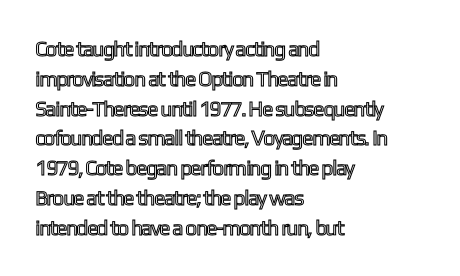
{"italic": "no", "underline": "no", "align": "left", "line_spacing": "normal", "line_spacing_ratio": 1.42, "letter_spacing": "normal", "letter_spacing_em": 0.0, "glyph_px": 21}
